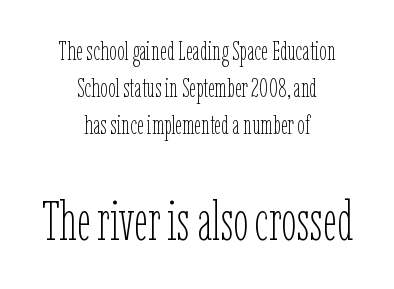
Q: Is the text bold? A: No.
Q: Is the text italic (slanted)? A: No, it is upright.
Q: Is the text underlined? A: No.
Q: How is the paragraph aligned? A: Centered.
Q: Is the spacing between letters normal or unusually wide? A: Normal.
Q: Is the spacing between lines tight, normal or loose? A: Normal.
Q: Which block of text is set in a larger size, the first (top) or the second (bottom)? A: The second (bottom) one.
Q: Width (condensed, normal, or wide)? A: Condensed.
Q: Stroke contrast? A: Low.
Q: x-height? A: Medium.
Q: Monospaced? A: No.
